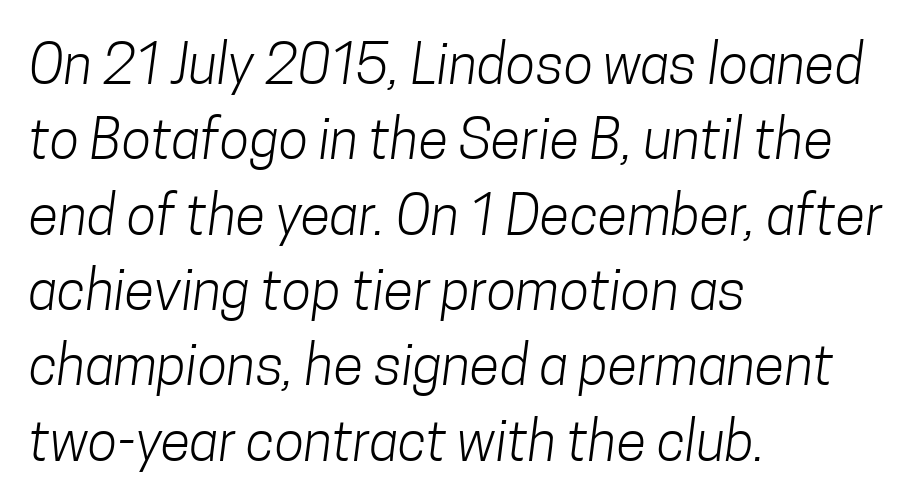
The letters carry no serifs — their stems end cleanly without finishing strokes. This reads as an unemphasized weight, regular at the heaviest. Note the varied advance widths — an 'i' is clearly narrower than an 'm'. Rows of type keep a routine distance in the vertical direction.
